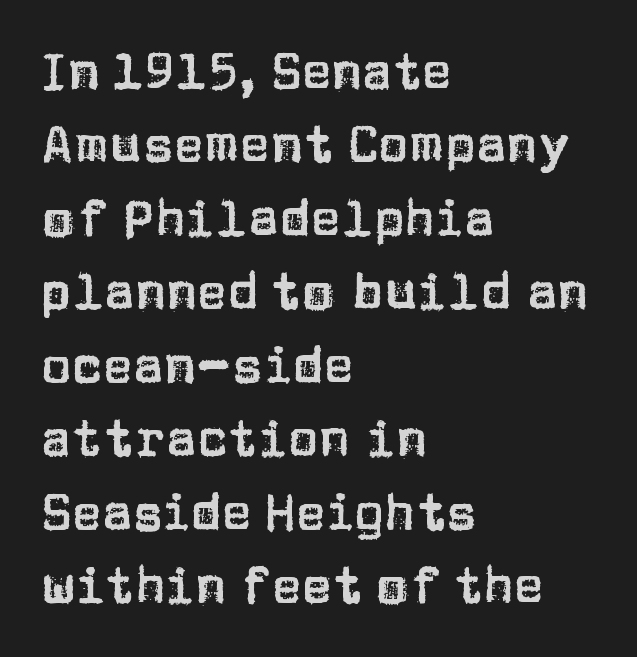
{"serif": "no", "italic": "no", "width": "normal", "stroke_contrast": "low", "x_height": "large", "monospaced": "no", "underline": "no", "align": "left", "line_spacing": "normal", "line_spacing_ratio": 1.44, "letter_spacing": "normal", "letter_spacing_em": 0.0, "glyph_px": 51}
